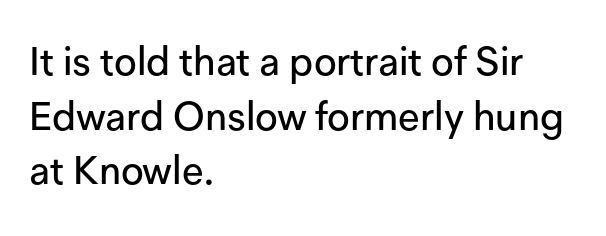
The image shows 39 px sans-serif type, upright; set left-aligned, normal line spacing (1.4x), normal letter spacing, not underlined; low stroke contrast and a medium x-height.
